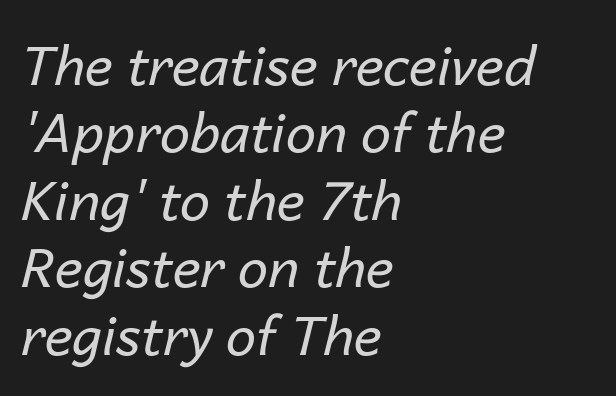
Q: Is the text bold? A: No.
Q: Is the text italic (slanted)? A: Yes, it leans right by about 14 degrees.
Q: Is the text underlined? A: No.
Q: How is the paragraph aligned? A: Left-aligned.
Q: Is the spacing between letters normal or unusually wide? A: Normal.
Q: Is the spacing between lines tight, normal or loose? A: Normal.
Q: Width (condensed, normal, or wide)? A: Normal.
Q: Stroke contrast? A: Low.
Q: x-height? A: Medium.
Q: Monospaced? A: No.
